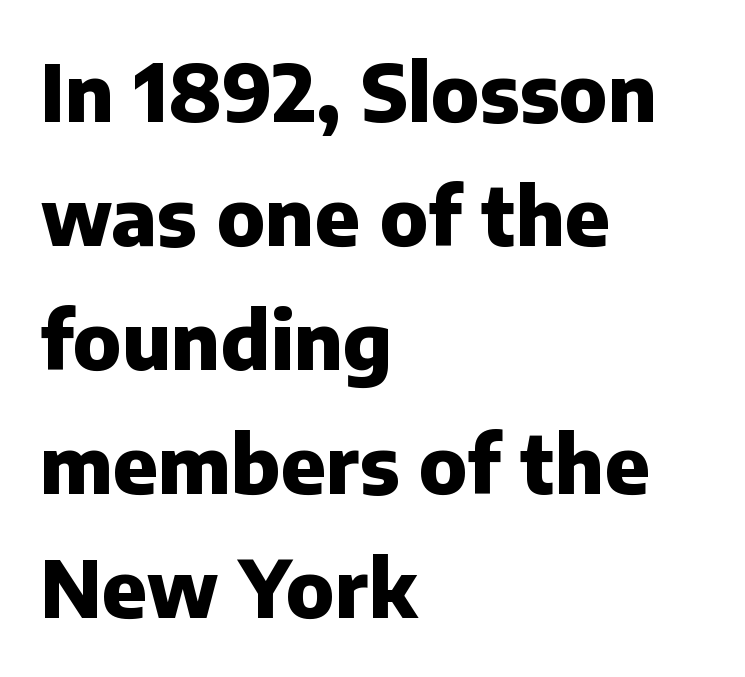
Q: Is the text bold? A: Yes.
Q: Is the text italic (slanted)? A: No, it is upright.
Q: Is the typeface a serif or a sans-serif typeface? A: Sans-serif.
Q: Is the text underlined? A: No.
Q: How is the paragraph aligned? A: Left-aligned.
Q: Is the spacing between letters normal or unusually wide? A: Normal.
Q: Is the spacing between lines tight, normal or loose? A: Normal.
Q: Width (condensed, normal, or wide)? A: Normal.
Q: Stroke contrast? A: Low.
Q: x-height? A: Medium.
Q: Monospaced? A: No.
